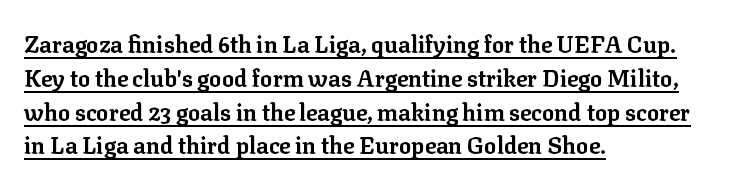
{"italic": "no", "bold": "yes", "underline": "yes", "align": "left", "line_spacing": "normal", "line_spacing_ratio": 1.47, "letter_spacing": "normal", "letter_spacing_em": 0.0, "glyph_px": 23}
